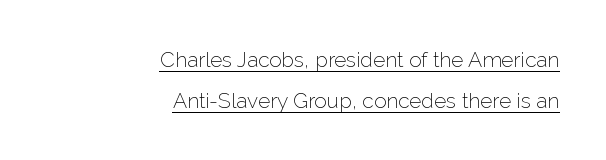
Widely set lines give the paragraph a tall, airy silhouette. Every row of glyphs terminates at an identical x-position on the right. Upright lettering throughout. Every word sits above its own underline. Honestly, the letter spacing is just normal — you wouldn't notice it.
